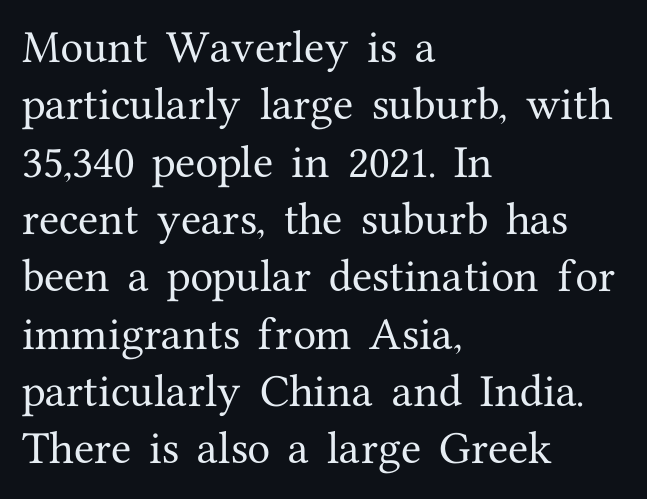
The image shows 37 px serif type, upright; set left-aligned, normal line spacing (1.55x), normal letter spacing, not underlined; medium stroke contrast and a medium x-height.
